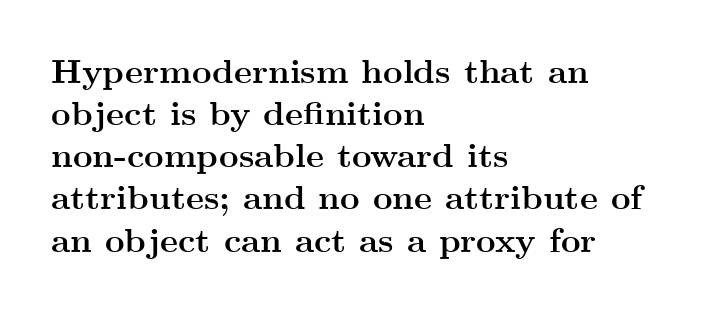
The image shows 34 px semibold, wide serif type, upright; set left-aligned, line spacing 1.24x, normal letter spacing, not underlined; medium stroke contrast and a small x-height.
